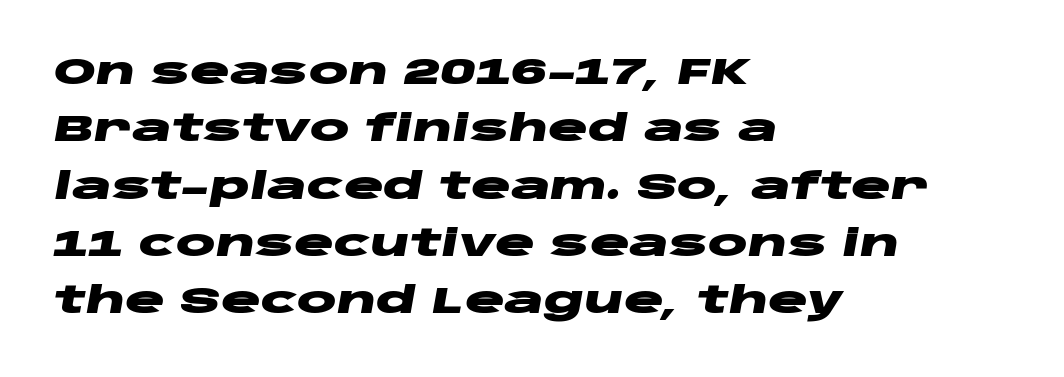
The image shows 37 px heavy, wide type, italic (leaning right); set left-aligned, normal line spacing (1.55x), normal letter spacing, not underlined; low stroke contrast and a large x-height.
